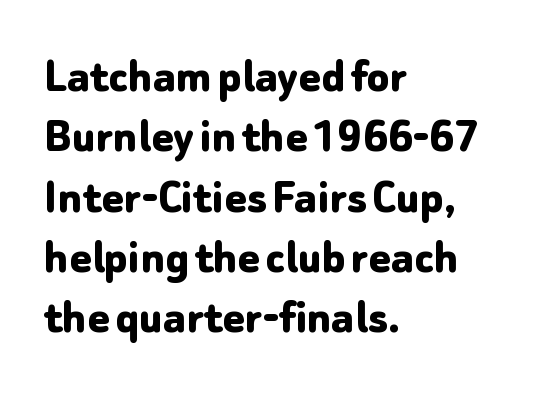
Vertical strokes here are truly vertical. No extra tracking has been applied to these lines. The rendering uses natural spacing where letterforms have individual widths. Beneath every word, the page is bare. Every letter is thick-stroked: bold, no question. Font category for this specimen: sans-serif.
